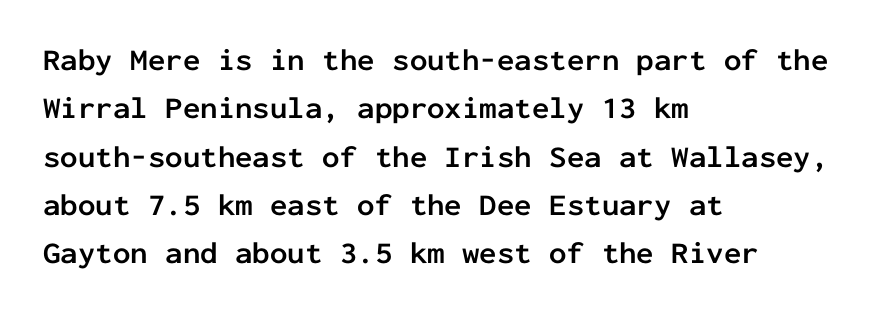
{"serif": "no", "italic": "no", "bold": "yes", "weight": "semibold", "width": "normal", "stroke_contrast": "low", "x_height": "medium", "monospaced": "yes", "underline": "no", "align": "left", "line_spacing": "normal", "line_spacing_ratio": 1.56, "letter_spacing": "normal", "letter_spacing_em": 0.0, "glyph_px": 31}
